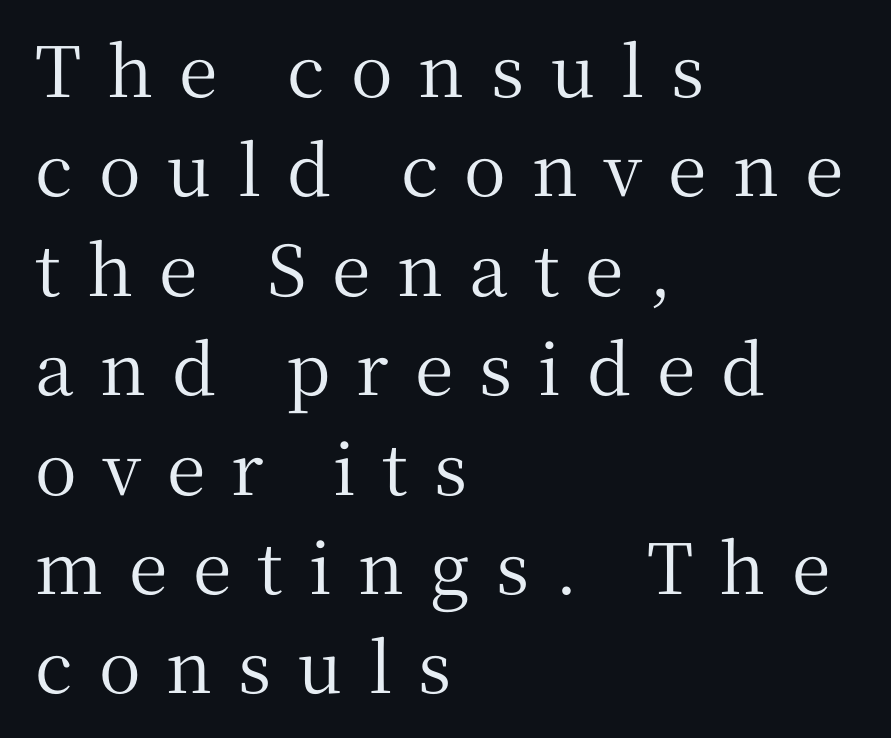
{"serif": "yes", "italic": "no", "width": "normal", "stroke_contrast": "medium", "x_height": "medium", "monospaced": "no", "underline": "no", "align": "left", "line_spacing": "normal", "line_spacing_ratio": 1.42, "letter_spacing": "wide", "letter_spacing_em": 0.37, "glyph_px": 70}
